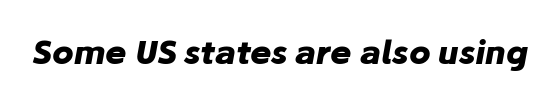
Q: Is the text bold? A: Yes.
Q: Is the text italic (slanted)? A: Yes, it leans right by about 10 degrees.
Q: Is the text underlined? A: No.
Q: Is the spacing between letters normal or unusually wide? A: Normal.
Q: Width (condensed, normal, or wide)? A: Normal.
Q: Stroke contrast? A: Low.
Q: x-height? A: Medium.
Q: Monospaced? A: No.
